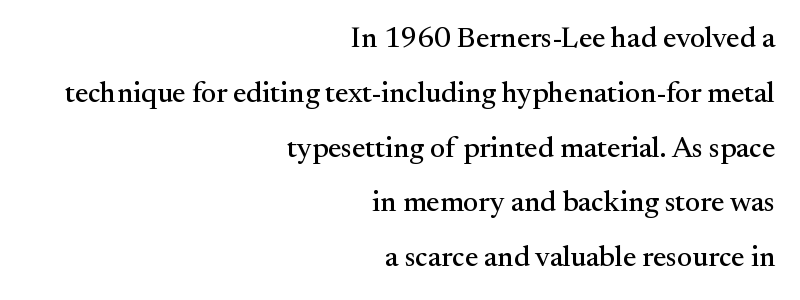
The string is rendered with underlining switched off. Vertical strokes here are truly vertical. No extra tracking has been applied to these lines. The text was rendered using a seriffed face with decorative stroke endings.
